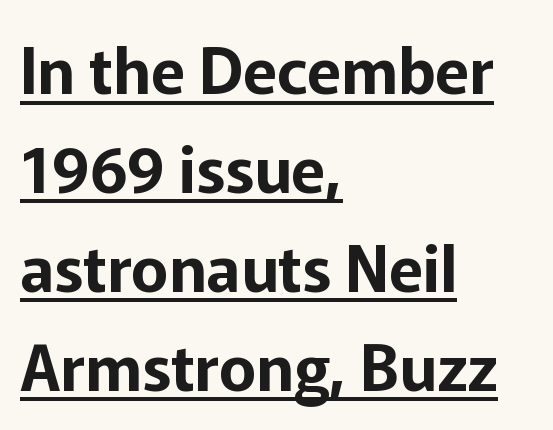
A typesetter would call this zero additional tracking. A continuous stroke trails under the words, as in a hyperlink. This sample is left-justified, so line endings fall wherever the words run out. Characters remain perfectly vertical along every line. Here the designer chose a conventional face with non-uniform glyph widths. Type style note: lacks serifs.
